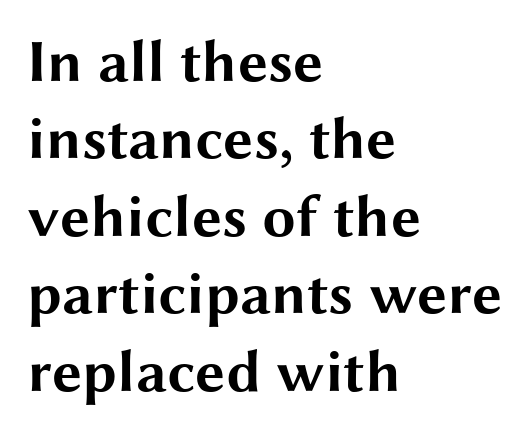
A typesetter would call this proportional, since set widths differ per character. Every stem runs plumb, perpendicular to the baseline. Notice how descenders clear the ascenders below comfortably — that's standard leading. You could call the tracking neutral — neither tight nor loose. The strip under each line holds only bare page.
